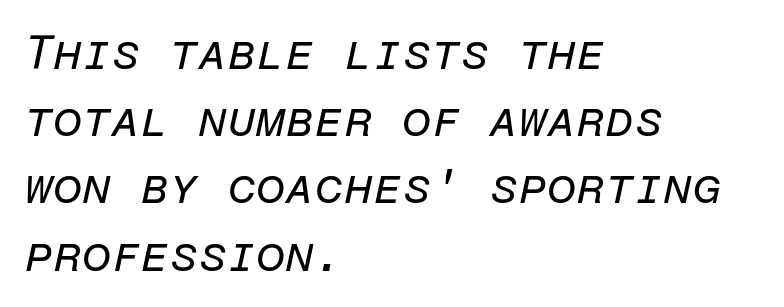
{"italic": "yes", "lean": "right", "slant_degrees": 12, "bold": "no", "weight": "regular", "width": "normal", "stroke_contrast": "low", "x_height": "medium", "monospaced": "yes", "underline": "no", "align": "left", "line_spacing": "normal", "line_spacing_ratio": 1.43, "letter_spacing": "normal", "letter_spacing_em": 0.0, "glyph_px": 47}
